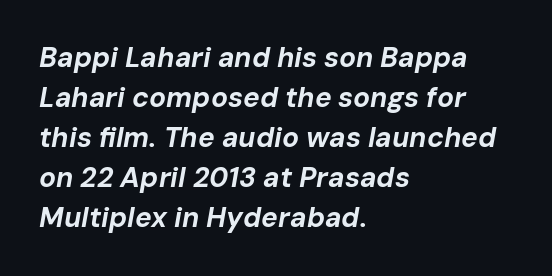
{"italic": "yes", "lean": "right", "slant_degrees": 10, "bold": "yes", "weight": "bold", "width": "normal", "stroke_contrast": "low", "x_height": "medium", "monospaced": "no", "underline": "no", "align": "left", "line_spacing": "normal", "line_spacing_ratio": 1.43, "letter_spacing": "normal", "letter_spacing_em": 0.0, "glyph_px": 28}
